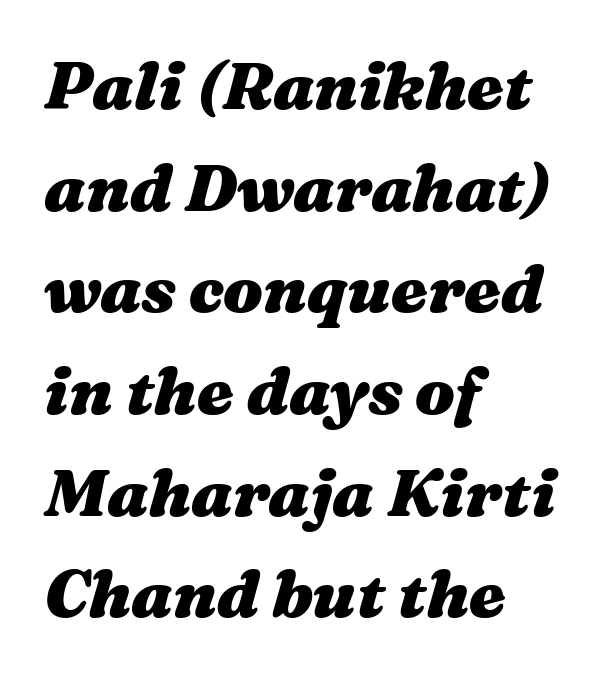
Honestly, there is no underline to notice here at all. What weight is shown? A full bold with thick strokes. Characters follow at the spacing the type designer built in. Proportional: the letters do not fall into vertical columns. The lines sit at an ordinary, default distance from one another.
